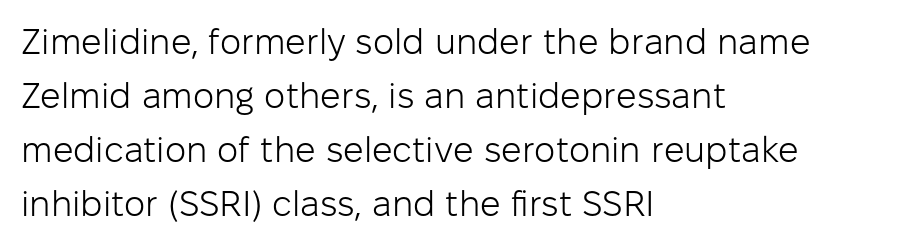
{"serif": "no", "italic": "no", "bold": "no", "weight": "light", "width": "normal", "stroke_contrast": "low", "x_height": "medium", "monospaced": "no", "underline": "no", "align": "left", "line_spacing": "normal", "line_spacing_ratio": 1.5, "letter_spacing": "normal", "letter_spacing_em": 0.0, "glyph_px": 36}
